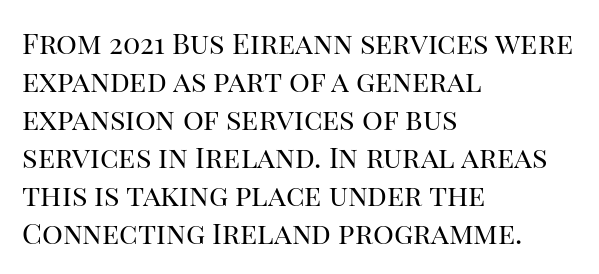
Q: Is the text bold? A: No.
Q: Is the text italic (slanted)? A: No, it is upright.
Q: Is the typeface a serif or a sans-serif typeface? A: Serif.
Q: Is the text underlined? A: No.
Q: How is the paragraph aligned? A: Left-aligned.
Q: Is the spacing between letters normal or unusually wide? A: Normal.
Q: Is the spacing between lines tight, normal or loose? A: Normal.
Q: Width (condensed, normal, or wide)? A: Normal.
Q: Stroke contrast? A: High.
Q: x-height? A: Large.
Q: Monospaced? A: No.
